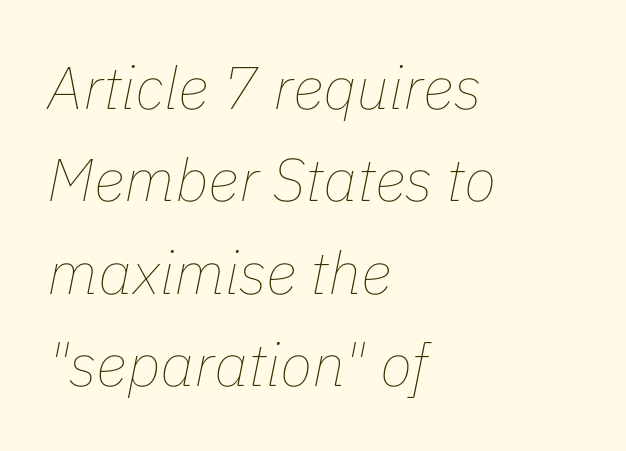
{"italic": "yes", "lean": "right", "slant_degrees": 11, "bold": "no", "weight": "thin", "width": "normal", "stroke_contrast": "low", "x_height": "medium", "monospaced": "no", "underline": "no", "align": "left", "line_spacing": "normal", "line_spacing_ratio": 1.54, "letter_spacing": "normal", "letter_spacing_em": 0.0, "glyph_px": 60}
